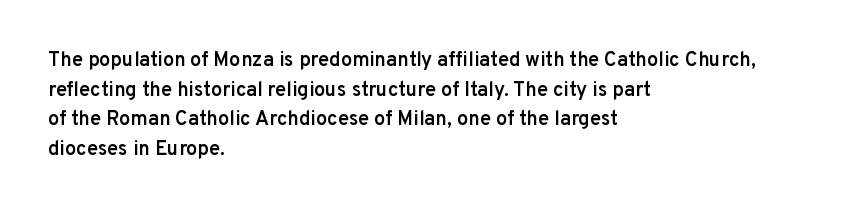
{"italic": "no", "bold": "semi", "underline": "no", "align": "left", "line_spacing": "normal", "line_spacing_ratio": 1.48, "letter_spacing": "normal", "letter_spacing_em": 0.0, "glyph_px": 20}
